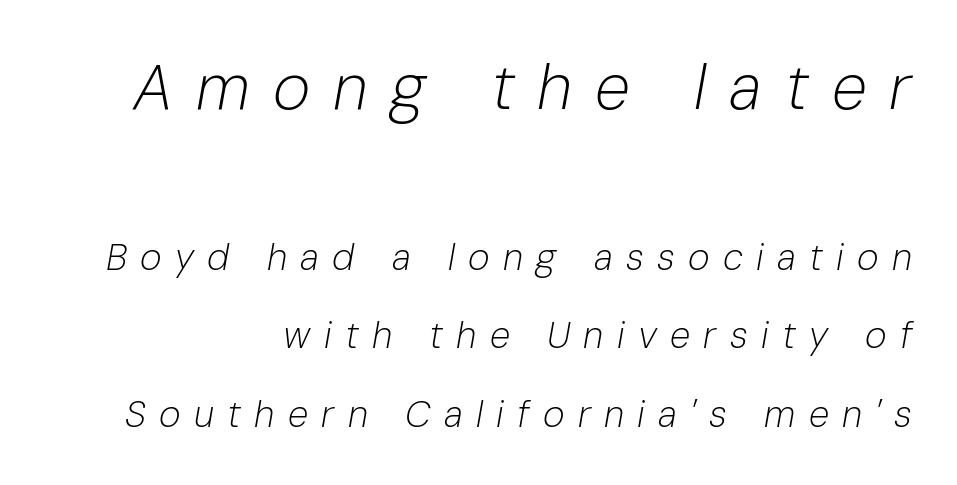
{"italic": "yes", "lean": "right", "slant_degrees": 10, "bold": "no", "weight": "light", "width": "normal", "stroke_contrast": "low", "x_height": "medium", "monospaced": "no", "underline": "no", "align": "right", "line_spacing": "loose", "line_spacing_ratio": 2.13, "letter_spacing": "wide", "letter_spacing_em": 0.36, "larger_block": "first", "size_ratio": 1.73, "glyph_px": 64}
